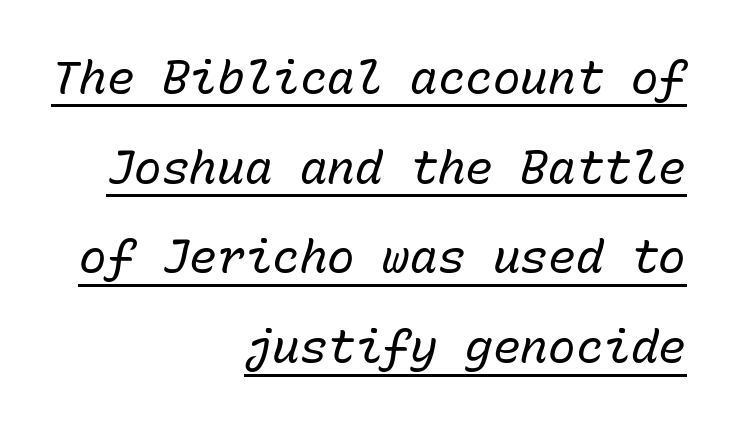
{"italic": "yes", "lean": "right", "slant_degrees": 15, "bold": "no", "weight": "regular", "width": "normal", "stroke_contrast": "low", "x_height": "medium", "monospaced": "yes", "underline": "yes", "align": "right", "line_spacing": "loose", "line_spacing_ratio": 1.95, "letter_spacing": "normal", "letter_spacing_em": 0.0, "glyph_px": 46}
